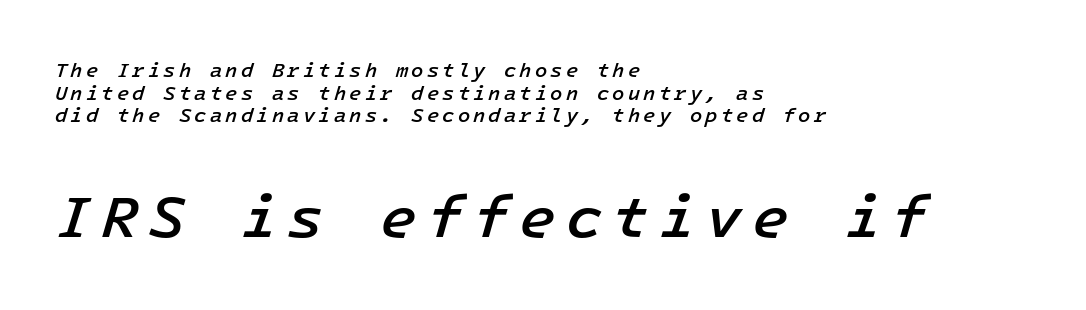
Q: Is the text bold? A: Semi-bold.
Q: Is the text italic (slanted)? A: Yes, it leans right by about 16 degrees.
Q: Is the text underlined? A: No.
Q: How is the paragraph aligned? A: Left-aligned.
Q: Is the spacing between lines tight, normal or loose? A: Tight.
Q: Which block of text is set in a larger size, the first (top) or the second (bottom)? A: The second (bottom) one.
Q: Width (condensed, normal, or wide)? A: Normal.
Q: Stroke contrast? A: Low.
Q: x-height? A: Medium.
Q: Monospaced? A: Yes.
